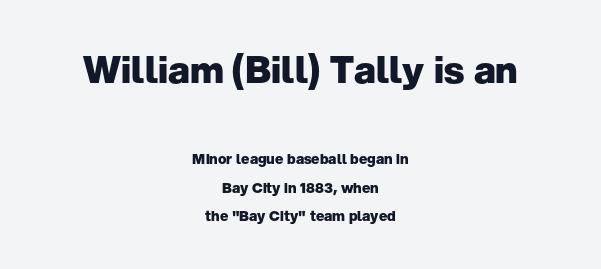
Of the two passages, the one on top uses the larger point size. Spacing verdict: proportional, widths tailored to each character. A typesetter would call this zero additional tracking. Each glyph is drawn with heavy, bold strokes. A bare baseline throughout the passage. The specimen reads as upright at a glance.
